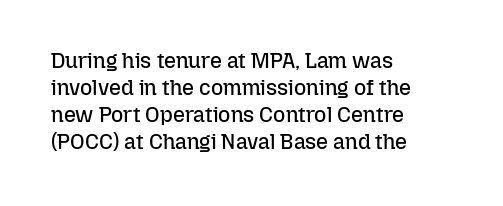
{"italic": "no", "bold": "no", "underline": "no", "align": "left", "line_spacing": "normal", "line_spacing_ratio": 1.29, "letter_spacing": "normal", "letter_spacing_em": 0.0, "glyph_px": 21}
